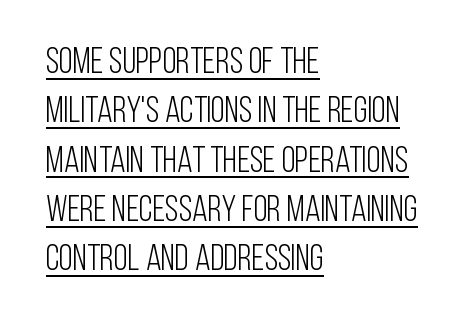
The image shows 36 px light, condensed sans-serif type, upright; set left-aligned, normal line spacing (1.37x), normal letter spacing, underlined; low stroke contrast and a large x-height.
